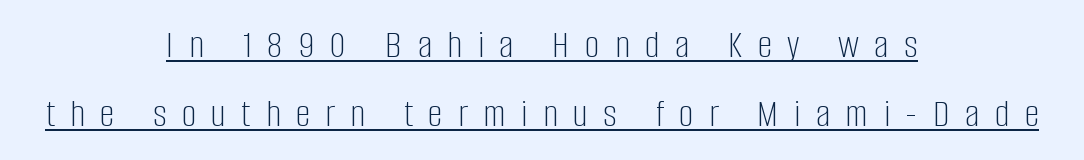
{"serif": "no", "italic": "no", "bold": "no", "weight": "light", "width": "condensed", "stroke_contrast": "low", "x_height": "large", "monospaced": "no", "underline": "yes", "align": "center", "line_spacing_ratio": 1.73, "letter_spacing": "wide", "letter_spacing_em": 0.39, "glyph_px": 40}
